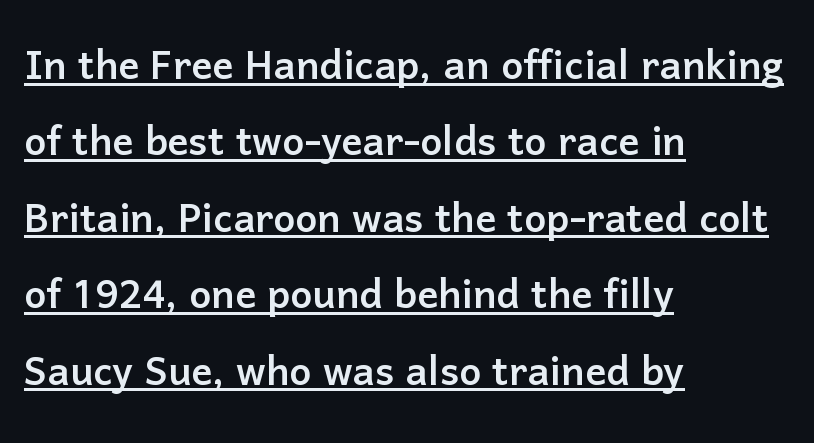
Italic: no, the glyphs are upright roman. Is there an underline? Yes — a line sits under the letters. These lines stack with their left ends in a neat column. Caption: standard tracking, unaltered. This sample uses a sans-serif face. The face used here is proportionally spaced, like ordinary book or web type.
